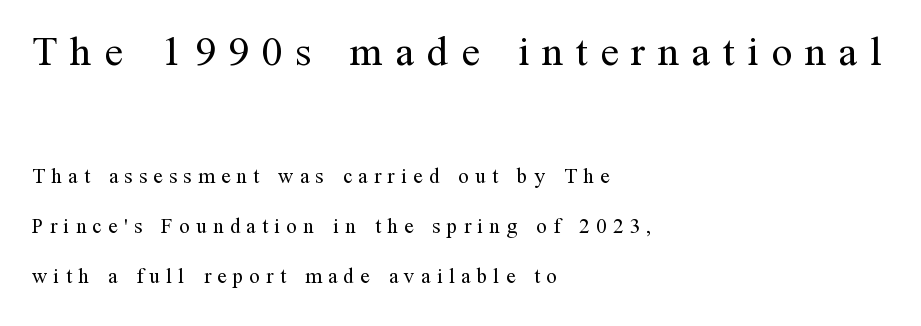
The image shows 42 px regular-weight serif type, upright; set left-aligned, loose line spacing (2.39x), unusually wide letter spacing (+0.3 em), not underlined; the first (top) block is 2.0x larger; medium stroke contrast and a medium x-height.
